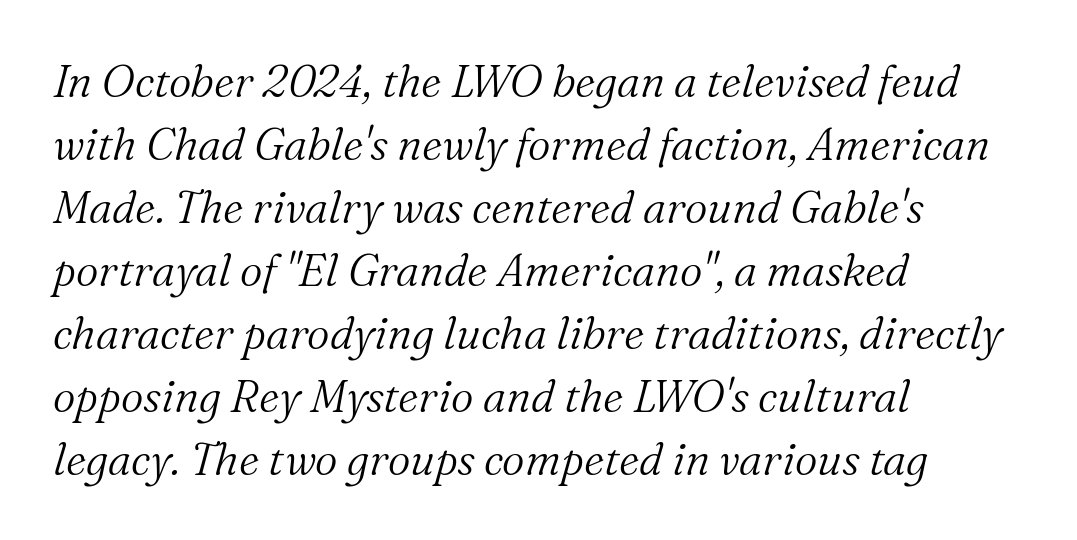
Q: Is the text bold? A: No.
Q: Is the text italic (slanted)? A: Yes, it leans right by about 16 degrees.
Q: Is the typeface a serif or a sans-serif typeface? A: Serif.
Q: Is the text underlined? A: No.
Q: How is the paragraph aligned? A: Left-aligned.
Q: Is the spacing between letters normal or unusually wide? A: Normal.
Q: Is the spacing between lines tight, normal or loose? A: Normal.
Q: Width (condensed, normal, or wide)? A: Normal.
Q: Stroke contrast? A: Medium.
Q: x-height? A: Medium.
Q: Monospaced? A: No.
